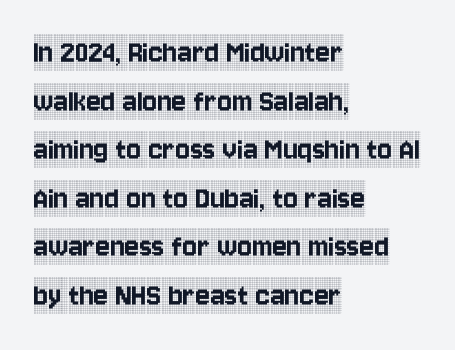
{"serif": "yes", "italic": "no", "width": "condensed", "x_height": "large", "monospaced": "no", "underline": "no", "align": "left", "line_spacing": "normal", "line_spacing_ratio": 1.43, "letter_spacing": "normal", "letter_spacing_em": 0.0, "glyph_px": 34}
